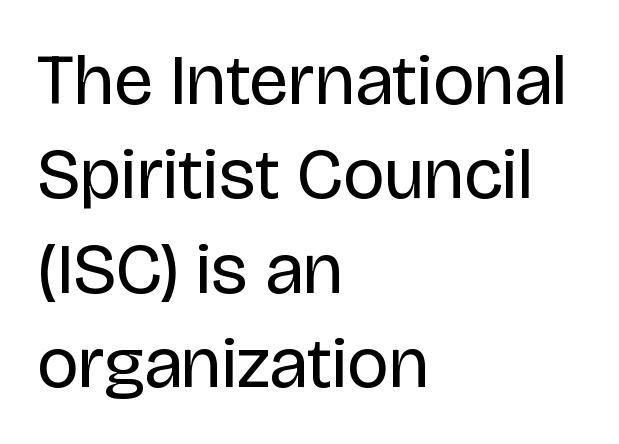
Weight: regular or lighter. Honestly, there is no underline to notice here at all. The line texture is even and compact thanks to regular tracking. The passage shown stacks its lines at a standard gap.
